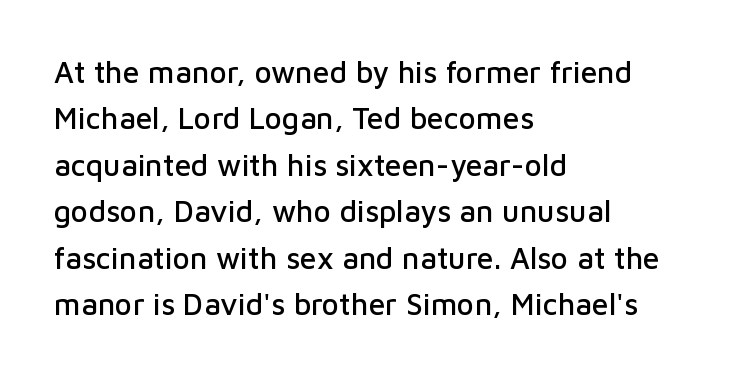
The image shows 30 px sans-serif type, upright; set left-aligned, normal line spacing (1.55x), normal letter spacing, not underlined; low stroke contrast and a medium x-height.
